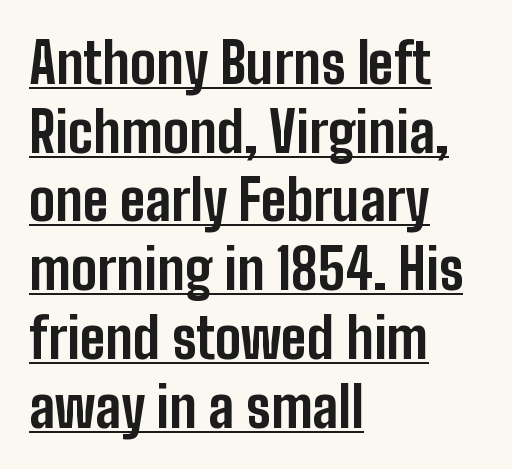
Looks like regular typesetting: each glyph gets only the width it needs. You can tell it's not italic because the verticals are truly vertical. Plenty of ink on the page — the face is bold. Look at the bottom of the vertical strokes: they stop flat, with no serifs.
